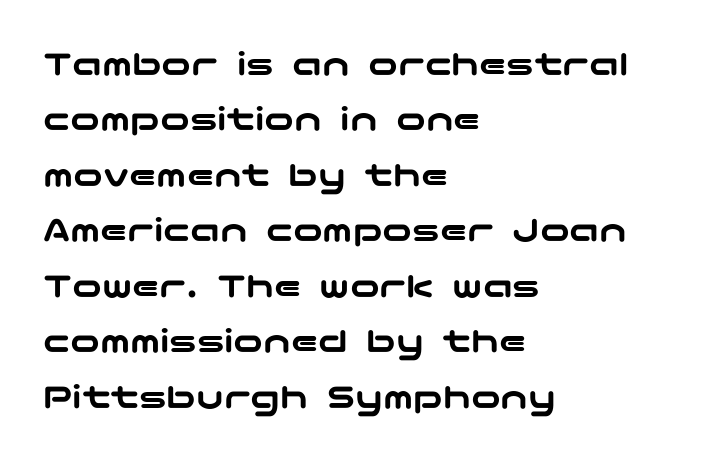
{"serif": "no", "italic": "no", "width": "wide", "stroke_contrast": "low", "x_height": "medium", "underline": "no", "align": "left", "line_spacing": "normal", "line_spacing_ratio": 1.5, "letter_spacing": "normal", "letter_spacing_em": 0.0, "glyph_px": 37}
